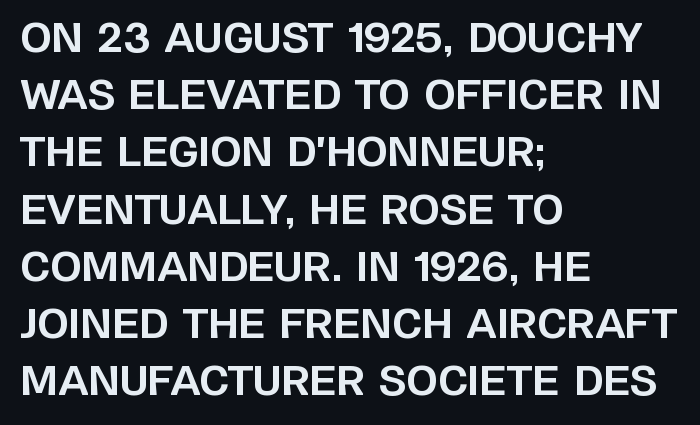
The rendering uses natural spacing where letterforms have individual widths. Its strokes are broad and dark, the hallmark of bold type. The lines sit at an ordinary, default distance from one another. Nope, not italic — everything's standing straight.
